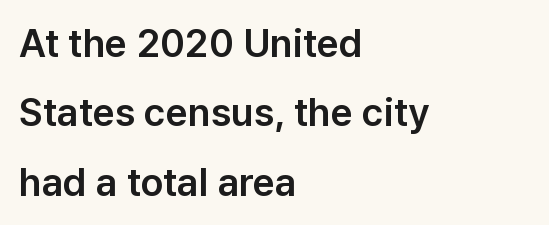
{"serif": "no", "italic": "no", "width": "normal", "stroke_contrast": "low", "x_height": "medium", "monospaced": "no", "underline": "no", "align": "left", "line_spacing_ratio": 1.78, "letter_spacing": "normal", "letter_spacing_em": 0.0, "glyph_px": 39}
